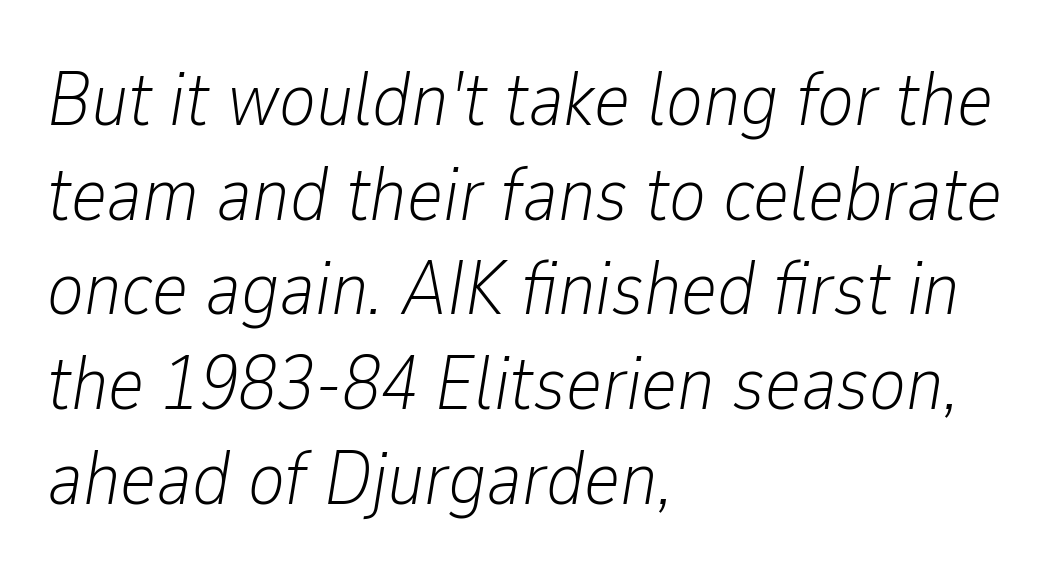
Q: Is the text bold? A: No.
Q: Is the text italic (slanted)? A: Yes, it leans right by about 9 degrees.
Q: Is the text underlined? A: No.
Q: How is the paragraph aligned? A: Left-aligned.
Q: Is the spacing between letters normal or unusually wide? A: Normal.
Q: Width (condensed, normal, or wide)? A: Condensed.
Q: Stroke contrast? A: Low.
Q: x-height? A: Medium.
Q: Monospaced? A: No.
